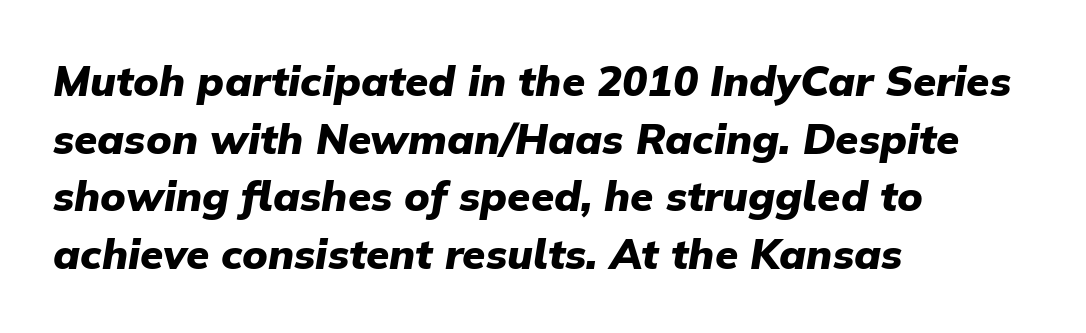
This rendering leaves character spacing at its baseline value. The passage shown is emphatically bold. Typeset ragged right — the left edge is the straight one. The passage shown leans; its letterforms are oblique.
